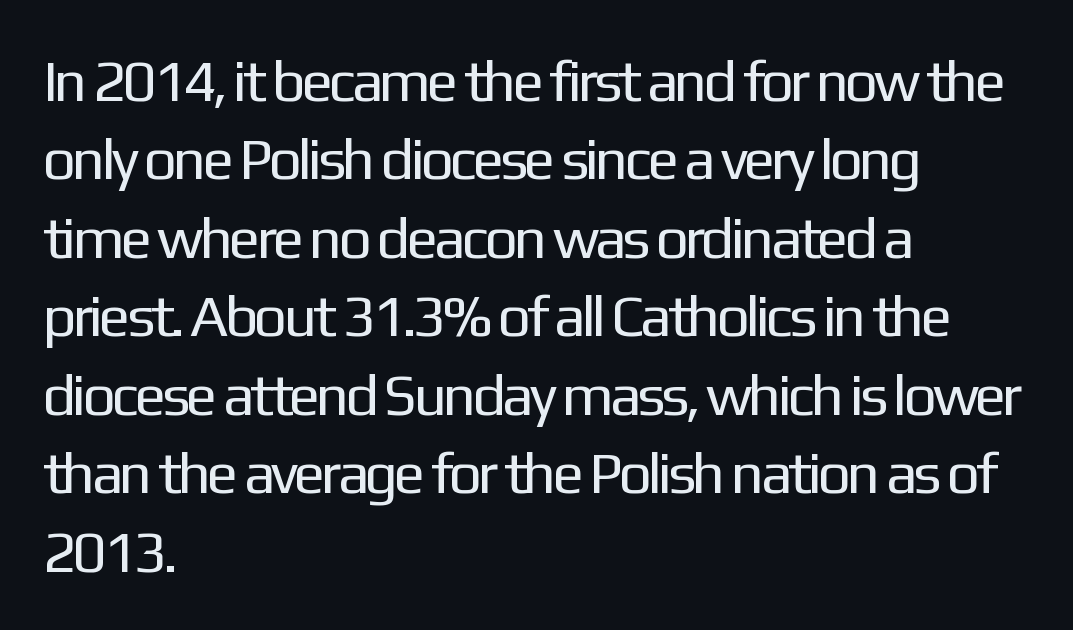
Unlike italic type, these characters show no tilt at all. Classification — sans serif. Which margin do the lines hug? The left one — the right edge is uneven. Character widths vary here, with narrow letters taking less room than wide ones.
